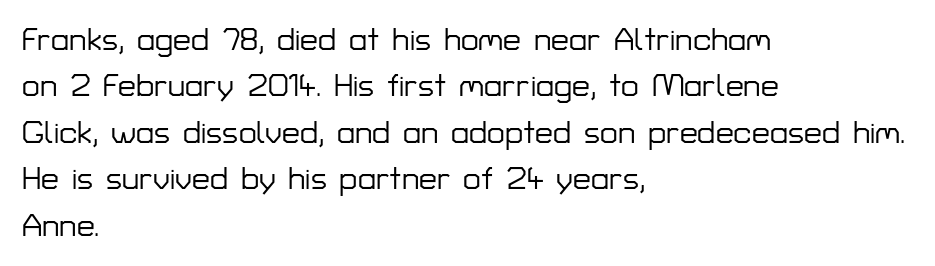
{"serif": "no", "italic": "no", "width": "normal", "stroke_contrast": "low", "x_height": "medium", "monospaced": "no", "underline": "no", "align": "left", "line_spacing": "normal", "line_spacing_ratio": 1.45, "letter_spacing": "normal", "letter_spacing_em": 0.0, "glyph_px": 32}
